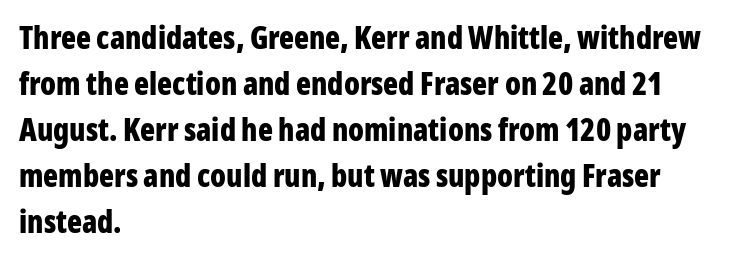
{"serif": "no", "italic": "no", "bold": "yes", "weight": "bold", "width": "condensed", "stroke_contrast": "low", "x_height": "medium", "monospaced": "no", "underline": "no", "align": "left", "line_spacing": "normal", "line_spacing_ratio": 1.48, "letter_spacing": "normal", "letter_spacing_em": 0.0, "glyph_px": 31}
